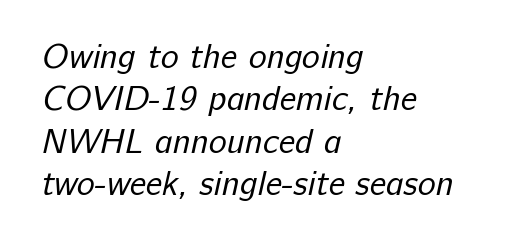
The image shows 34 px regular-weight sans-serif type; set left-aligned, normal line spacing (1.25x), normal letter spacing, not underlined; low stroke contrast and a medium x-height.
